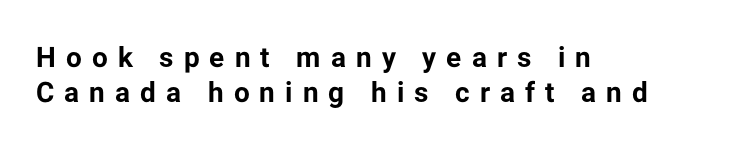
The image shows 28 px bold sans-serif type, upright; set left-aligned, normal line spacing (1.25x), unusually wide letter spacing (+0.36 em), not underlined; low stroke contrast and a medium x-height.
